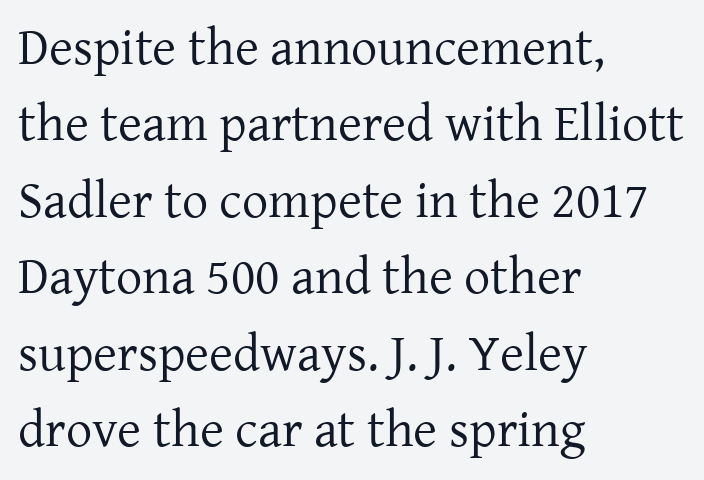
No word sits above an underline. A roman cut, with each character standing at attention. The text was rendered using a seriffed face with decorative stroke endings. These lines are rendered in a variable-pitch font.
